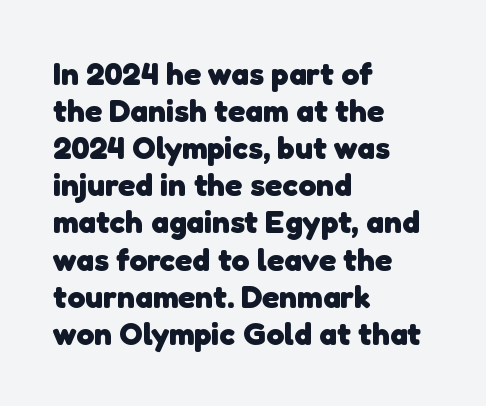
The passage shown is emphatically bold. Proportional: the letters do not fall into vertical columns. The setting favours the left margin, as ordinary paragraphs usually do. These lines keep a tight, regular rhythm from letter to letter. No word sits above an underline.
